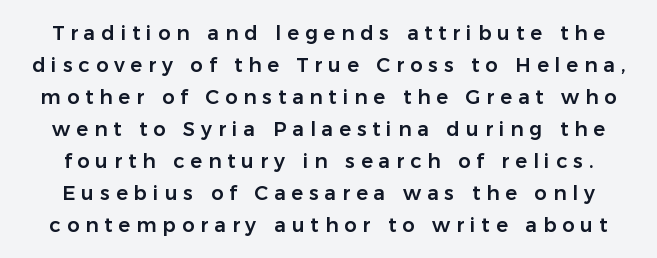
{"italic": "no", "underline": "no", "line_spacing": "normal", "line_spacing_ratio": 1.6, "letter_spacing": "wide", "letter_spacing_em": 0.29, "glyph_px": 20}
